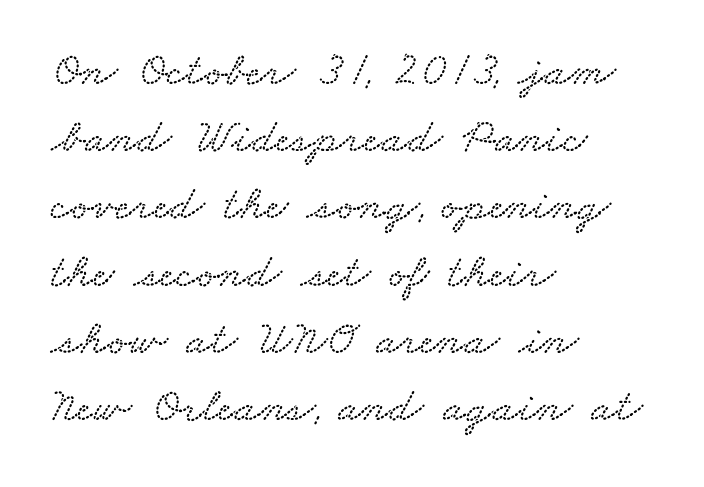
{"width": "wide", "stroke_contrast": "low", "x_height": "small", "monospaced": "no", "underline": "no", "align": "left", "line_spacing": "normal", "line_spacing_ratio": 1.4, "letter_spacing": "normal", "letter_spacing_em": 0.0, "glyph_px": 48}
